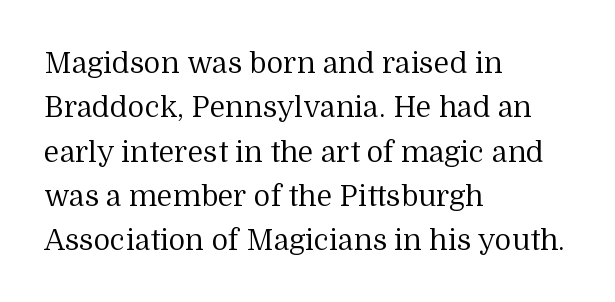
The typography opts for an upright posture over an oblique one. What's the leading like? Ordinary, nothing unusual. This sample has the flowing, uneven cadence of proportional lettering. A typesetter would label this face a serif. These lines keep a tight, regular rhythm from letter to letter. Compared with a centered layout, this one pins lines to the left instead.
